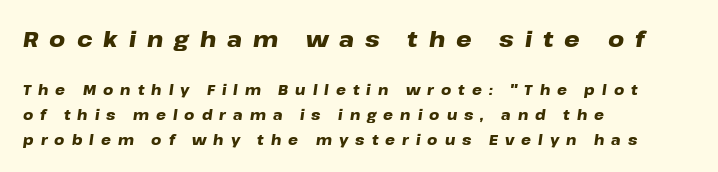
Q: Is the text bold? A: Yes.
Q: Is the text italic (slanted)? A: Yes, it leans right by about 8 degrees.
Q: Is the text underlined? A: No.
Q: How is the paragraph aligned? A: Left-aligned.
Q: Is the spacing between letters normal or unusually wide? A: Unusually wide.
Q: Which block of text is set in a larger size, the first (top) or the second (bottom)? A: The first (top) one.
